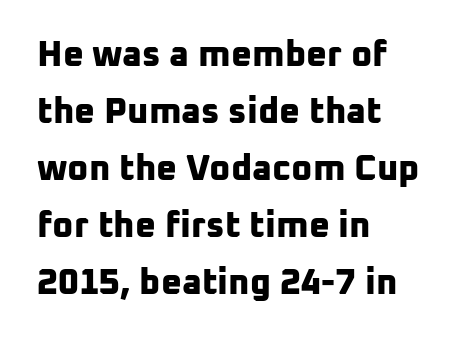
Q: Is the text bold? A: Yes.
Q: Is the typeface a serif or a sans-serif typeface? A: Sans-serif.
Q: Is the text underlined? A: No.
Q: How is the paragraph aligned? A: Left-aligned.
Q: Is the spacing between letters normal or unusually wide? A: Normal.
Q: Is the spacing between lines tight, normal or loose? A: Normal.
Q: Width (condensed, normal, or wide)? A: Normal.
Q: Stroke contrast? A: Low.
Q: x-height? A: Medium.
Q: Monospaced? A: No.
